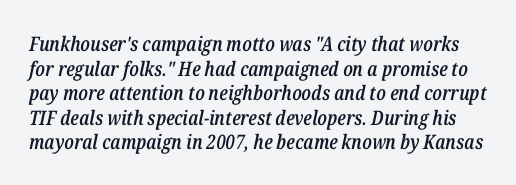
The image shows 20 px text type, italic (leaning right); set line spacing 1.23x, normal letter spacing, not underlined.
